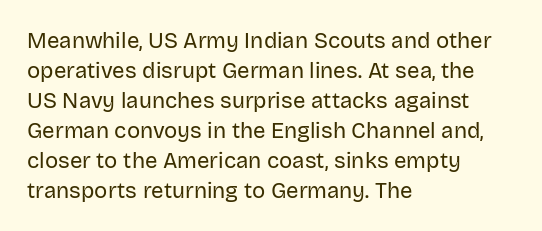
{"italic": "no", "bold": "no", "underline": "no", "align": "left", "line_spacing": "normal", "line_spacing_ratio": 1.36, "letter_spacing": "normal", "letter_spacing_em": 0.0, "glyph_px": 22}
